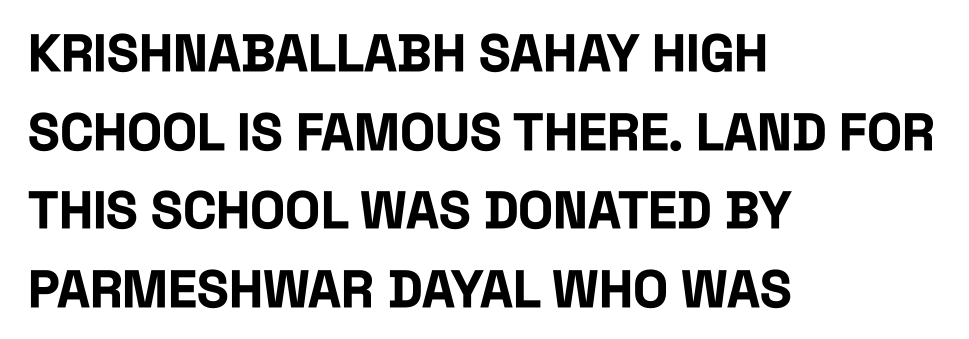
{"serif": "no", "italic": "no", "bold": "yes", "weight": "bold", "width": "condensed", "stroke_contrast": "low", "x_height": "large", "monospaced": "no", "underline": "no", "align": "left", "line_spacing": "normal", "line_spacing_ratio": 1.51, "letter_spacing": "normal", "letter_spacing_em": 0.0, "glyph_px": 52}
